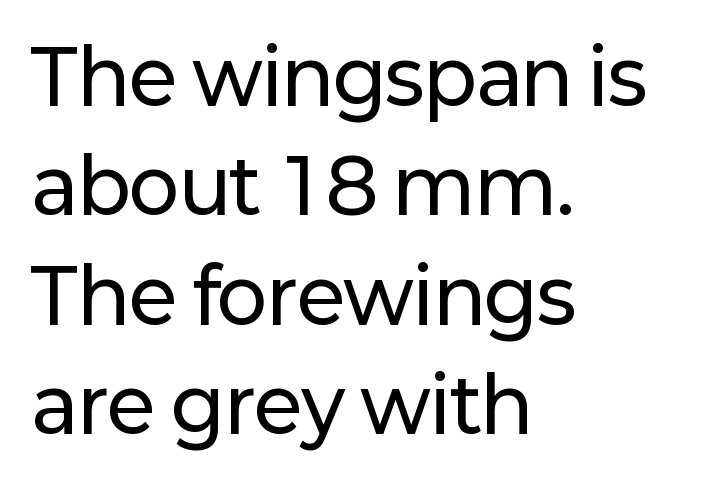
The line texture is even and compact thanks to regular tracking. Each letter keeps its own natural width here, so spacing adapts to shape. The letters stand upright; this is a roman face. I'd call this a sans setting — the letters go barefoot. The area under the type is left untouched.
